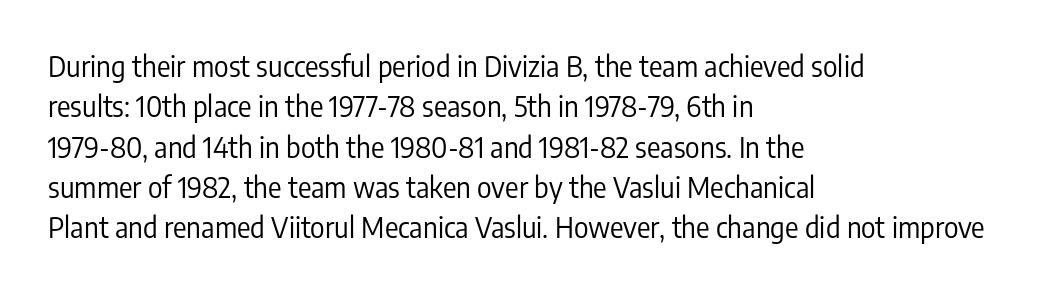
Q: Is the text bold? A: No.
Q: Is the text italic (slanted)? A: No, it is upright.
Q: Is the typeface a serif or a sans-serif typeface? A: Sans-serif.
Q: Is the text underlined? A: No.
Q: How is the paragraph aligned? A: Left-aligned.
Q: Is the spacing between letters normal or unusually wide? A: Normal.
Q: Is the spacing between lines tight, normal or loose? A: Normal.
Q: Width (condensed, normal, or wide)? A: Condensed.
Q: Stroke contrast? A: Low.
Q: x-height? A: Medium.
Q: Monospaced? A: No.
